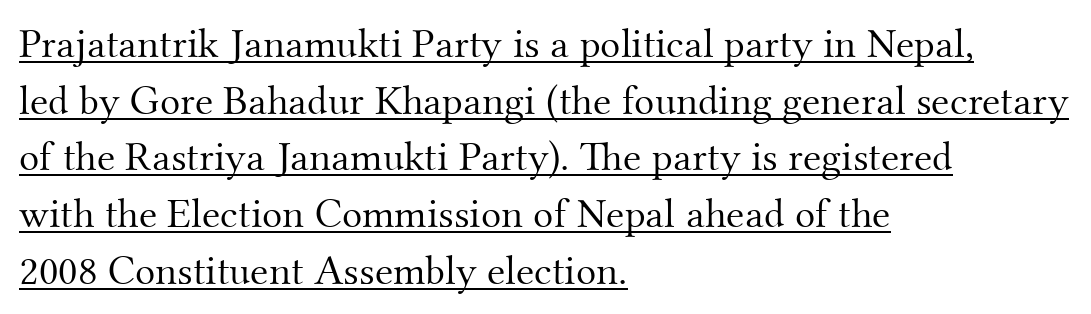
Q: Is the text bold? A: No.
Q: Is the text italic (slanted)? A: No, it is upright.
Q: Is the typeface a serif or a sans-serif typeface? A: Serif.
Q: Is the text underlined? A: Yes.
Q: How is the paragraph aligned? A: Left-aligned.
Q: Is the spacing between letters normal or unusually wide? A: Normal.
Q: Is the spacing between lines tight, normal or loose? A: Normal.
Q: Width (condensed, normal, or wide)? A: Normal.
Q: Stroke contrast? A: Medium.
Q: x-height? A: Small.
Q: Monospaced? A: No.
